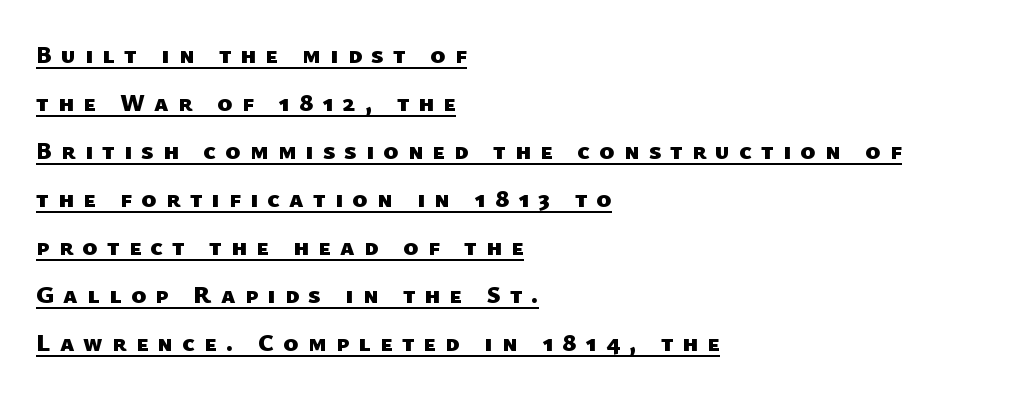
Q: Is the text bold? A: Yes.
Q: Is the text underlined? A: Yes.
Q: How is the paragraph aligned? A: Left-aligned.
Q: Is the spacing between letters normal or unusually wide? A: Unusually wide.
Q: Is the spacing between lines tight, normal or loose? A: Loose.
